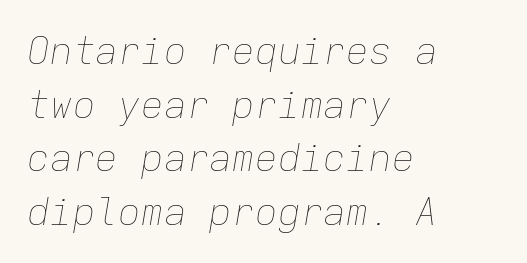
Q: Is the text bold? A: No.
Q: Is the text italic (slanted)? A: Yes, it leans right by about 9 degrees.
Q: Is the text underlined? A: No.
Q: How is the paragraph aligned? A: Left-aligned.
Q: Is the spacing between letters normal or unusually wide? A: Normal.
Q: Is the spacing between lines tight, normal or loose? A: Normal.
Q: Width (condensed, normal, or wide)? A: Normal.
Q: Stroke contrast? A: Low.
Q: x-height? A: Medium.
Q: Monospaced? A: Yes.
